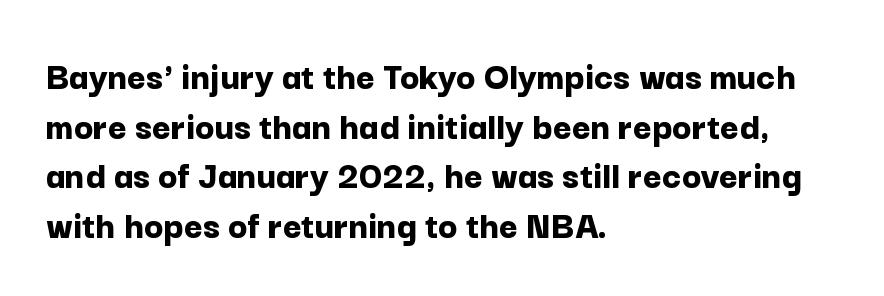
{"serif": "no", "italic": "no", "bold": "yes", "weight": "bold", "width": "normal", "stroke_contrast": "low", "x_height": "medium", "monospaced": "no", "underline": "no", "align": "left", "line_spacing_ratio": 1.24, "letter_spacing": "normal", "letter_spacing_em": 0.0, "glyph_px": 40}
